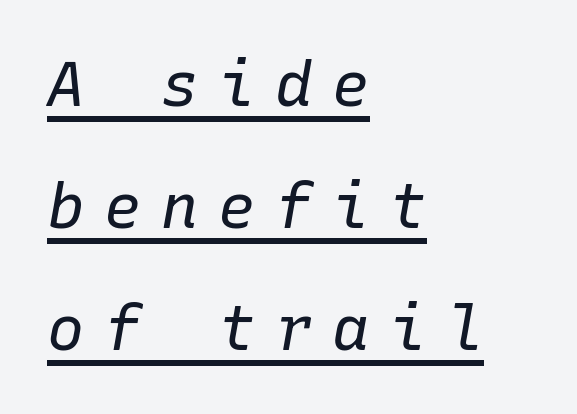
Q: Is the text bold? A: No.
Q: Is the text italic (slanted)? A: Yes, it leans right by about 10 degrees.
Q: Is the text underlined? A: Yes.
Q: How is the paragraph aligned? A: Left-aligned.
Q: Is the spacing between letters normal or unusually wide? A: Unusually wide.
Q: Is the spacing between lines tight, normal or loose? A: Loose.
Q: Width (condensed, normal, or wide)? A: Normal.
Q: Stroke contrast? A: Low.
Q: x-height? A: Medium.
Q: Monospaced? A: Yes.
